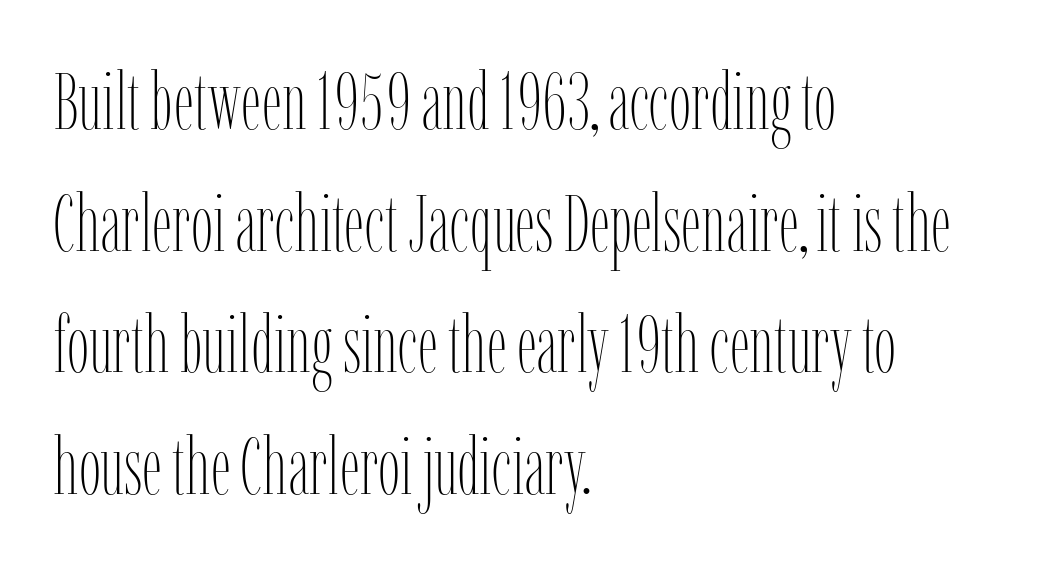
{"italic": "no", "bold": "no", "weight": "thin", "width": "condensed", "stroke_contrast": "low", "x_height": "medium", "monospaced": "no", "underline": "no", "align": "left", "line_spacing": "normal", "line_spacing_ratio": 1.54, "letter_spacing": "normal", "letter_spacing_em": 0.0, "glyph_px": 79}
